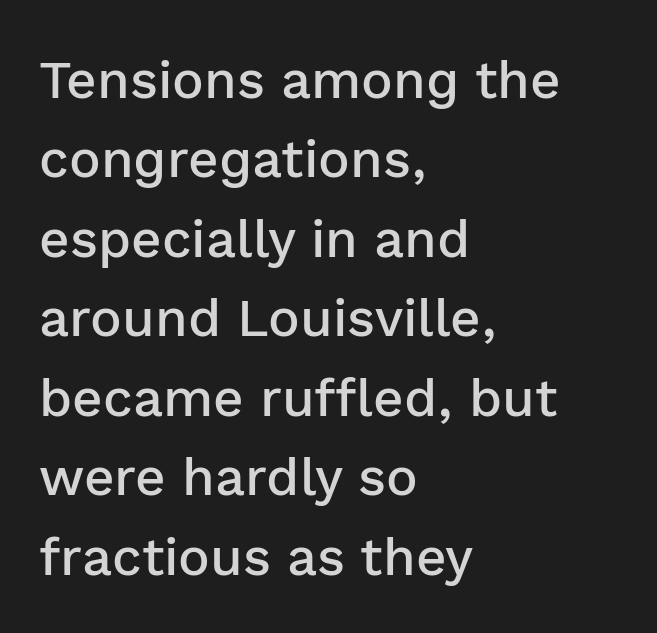
The image shows 53 px semibold sans-serif type, upright; set left-aligned, normal line spacing (1.5x), normal letter spacing, not underlined; low stroke contrast and a medium x-height.
